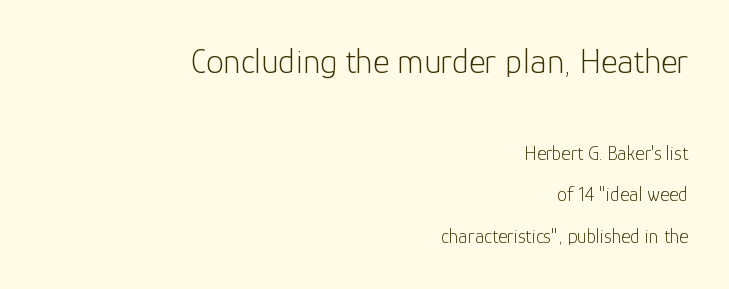
The image shows 35 px light sans-serif type, upright; set right-aligned, loose line spacing (2.08x), normal letter spacing, not underlined; the first (top) block is 1.75x larger; low stroke contrast and a medium x-height.
